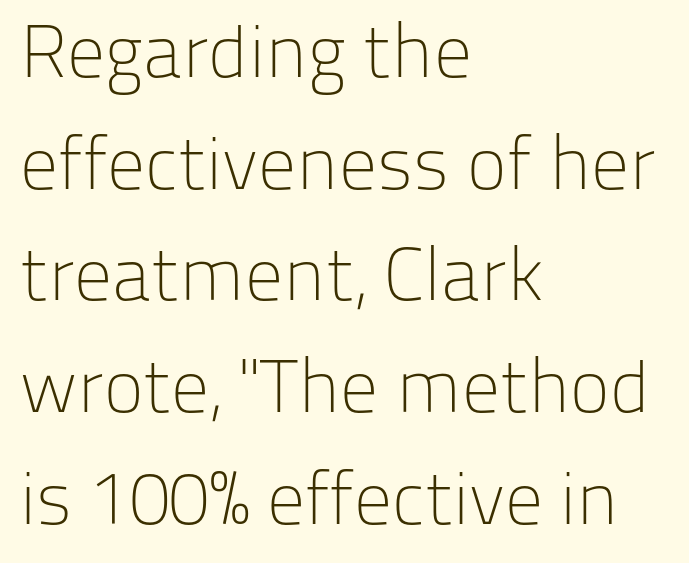
The image shows 75 px light sans-serif type, upright; set left-aligned, normal line spacing (1.49x), normal letter spacing, not underlined; low stroke contrast and a medium x-height.
